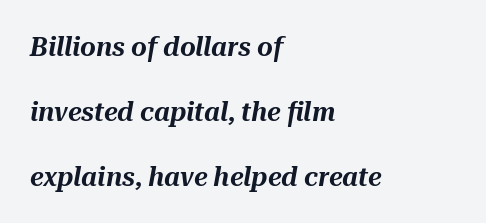
The image shows 27 px text type, italic (leaning right); set left-aligned, loose line spacing (2.4x), normal letter spacing, not underlined.
